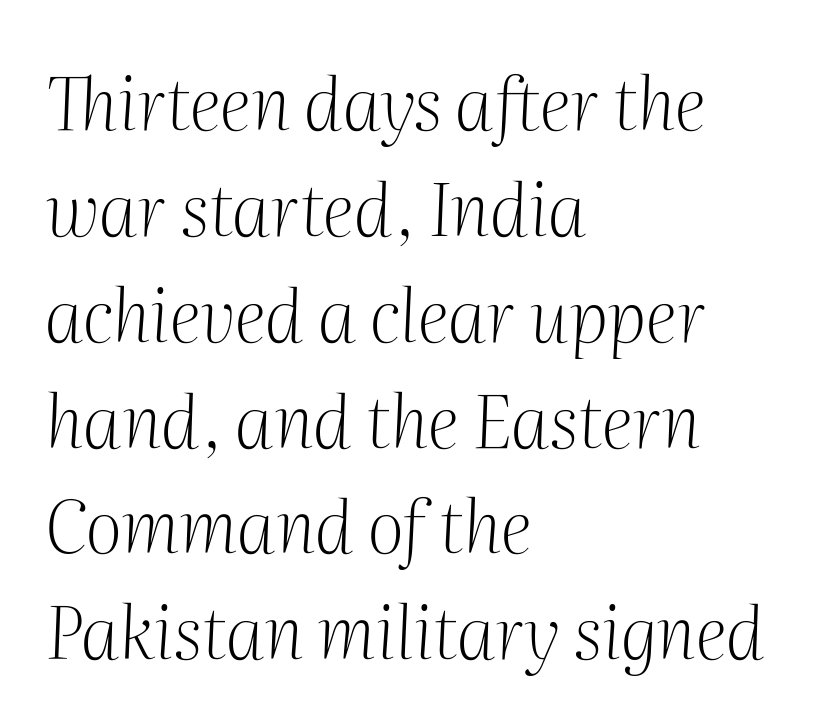
The image shows 72 px light serif type, italic (leaning right); set left-aligned, normal line spacing (1.47x), normal letter spacing, not underlined; medium stroke contrast and a medium x-height.
